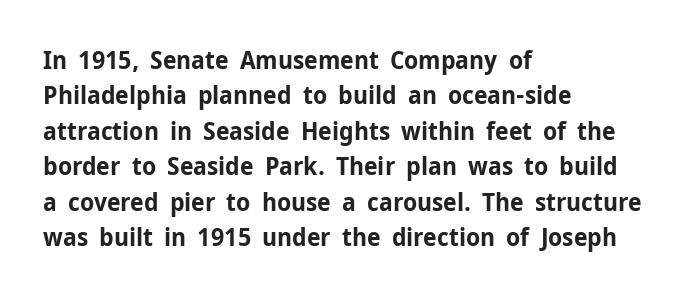
Q: Is the text bold? A: Yes.
Q: Is the text italic (slanted)? A: No, it is upright.
Q: Is the text underlined? A: No.
Q: How is the paragraph aligned? A: Left-aligned.
Q: Is the spacing between letters normal or unusually wide? A: Normal.
Q: Is the spacing between lines tight, normal or loose? A: Normal.
